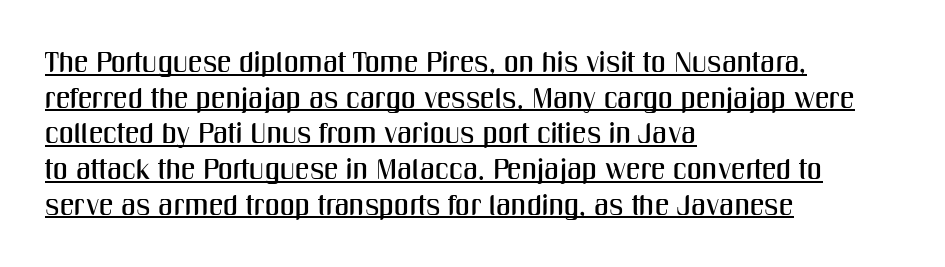
The image shows 29 px condensed sans-serif type, upright; set left-aligned, line spacing 1.23x, normal letter spacing, underlined; medium stroke contrast and a medium x-height.
